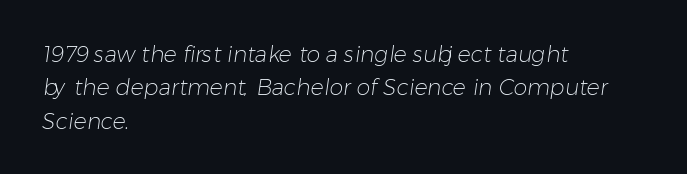
{"bold": "no", "underline": "no", "align": "left", "line_spacing": "normal", "line_spacing_ratio": 1.52, "letter_spacing": "normal", "letter_spacing_em": 0.0, "glyph_px": 22}
